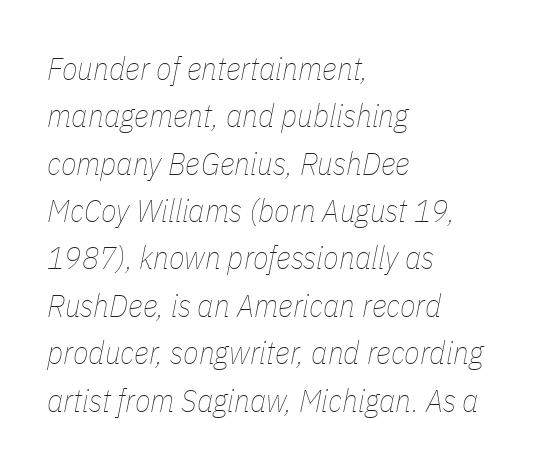
Q: Is the text bold? A: No.
Q: Is the text italic (slanted)? A: Yes, it leans right by about 11 degrees.
Q: Is the text underlined? A: No.
Q: How is the paragraph aligned? A: Left-aligned.
Q: Is the spacing between letters normal or unusually wide? A: Normal.
Q: Is the spacing between lines tight, normal or loose? A: Normal.
Q: Width (condensed, normal, or wide)? A: Condensed.
Q: Stroke contrast? A: Low.
Q: x-height? A: Medium.
Q: Monospaced? A: No.
